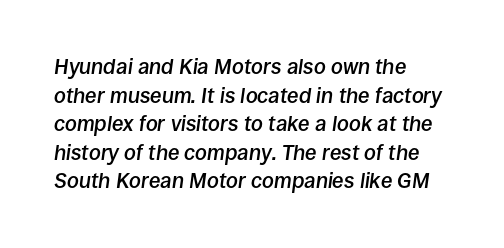
Words appear dense and cohesive because spacing is normal. Would a proofreader flag this as italicized? Yes. The foot of each line stays bare and open. Reading down the block, your eye returns to a fixed left position each line. Look at the stroke-to-counter ratio: somewhat heavy, a semibold. Each new line begins a customary step beneath the previous one.
